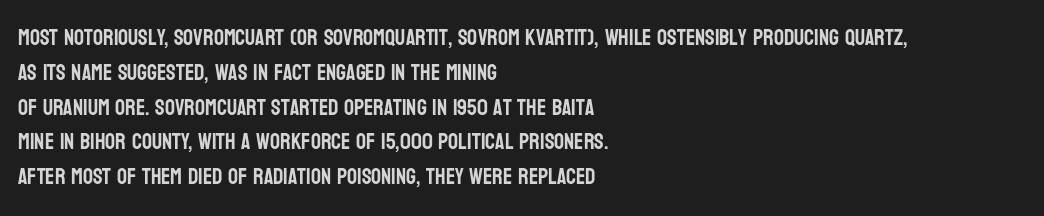
Q: Is the text italic (slanted)? A: No, it is upright.
Q: Is the text underlined? A: No.
Q: How is the paragraph aligned? A: Left-aligned.
Q: Is the spacing between letters normal or unusually wide? A: Normal.
Q: Is the spacing between lines tight, normal or loose? A: Normal.
